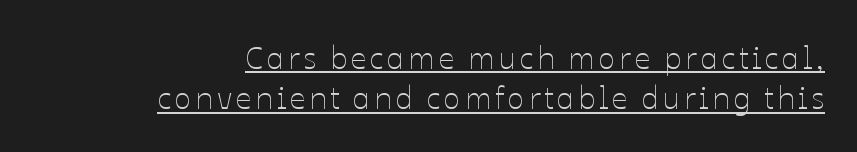
Q: Is the text bold? A: No.
Q: Is the text italic (slanted)? A: No, it is upright.
Q: Is the text underlined? A: Yes.
Q: How is the paragraph aligned? A: Right-aligned.
Q: Is the spacing between lines tight, normal or loose? A: Normal.
Q: Width (condensed, normal, or wide)? A: Normal.
Q: Stroke contrast? A: Low.
Q: x-height? A: Medium.
Q: Monospaced? A: No.
